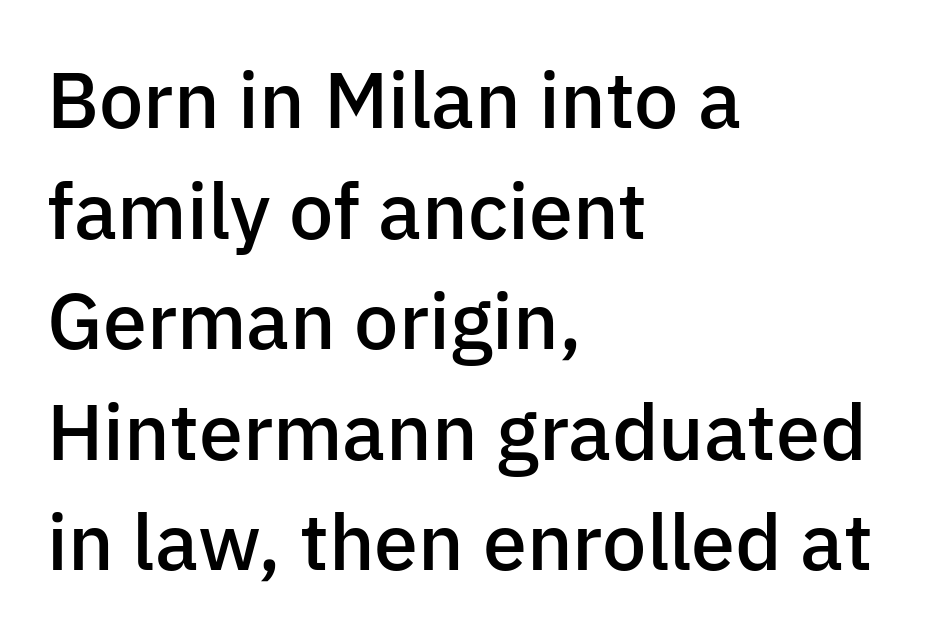
This sample uses an upright cut, with every glyph sitting square on the baseline. Typographically, this falls in the sans-serif category. The foot of each line stays bare and open. The ragged edge is on the right, which tells us the setting is flush left. Spacing verdict: proportional, widths tailored to each character. You could call the tracking neutral — neither tight nor loose.
